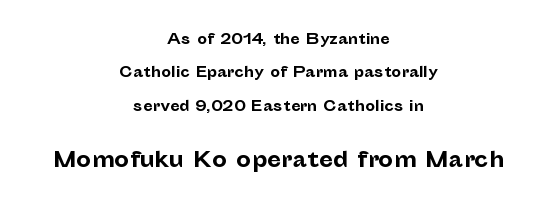
The image shows 21 px bold type, upright; set centered, loose line spacing (2.38x), normal letter spacing, not underlined; the second (bottom) block is 1.5x larger.
